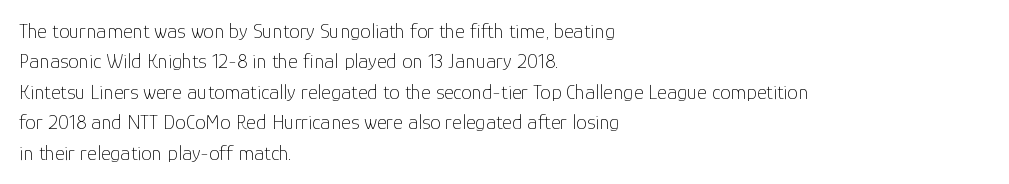
Letter spacing: default. Ink coverage per letter is moderate at most. The rag falls on the right side of this text block. Descenders are the only things crossing below the line. This block has exactly the height ordinary leading produces. This is the regular roman posture of the typeface.
